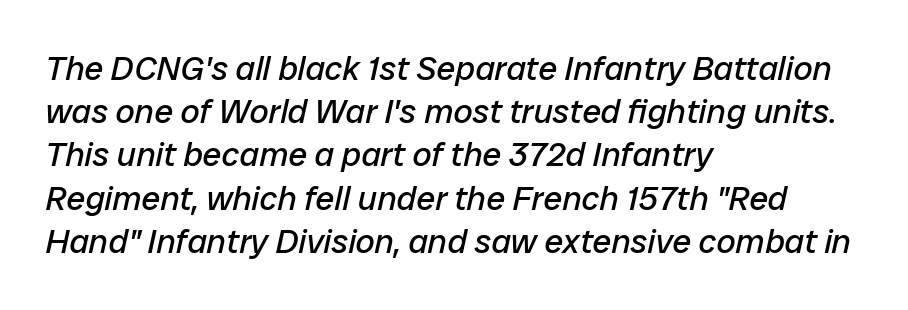
The image shows 34 px regular-weight type, italic (leaning right); set left-aligned, normal line spacing (1.27x), normal letter spacing, not underlined; low stroke contrast and a medium x-height.
